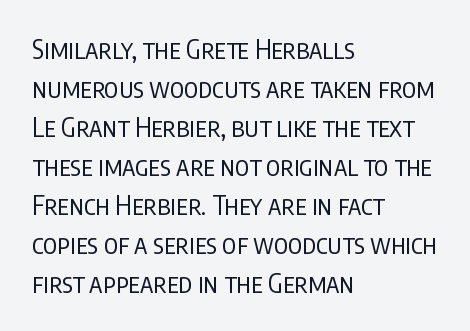
Each new line begins a customary step beneath the previous one. Students, note that the glyphs here touch the page at normal intervals. Letters rest on an invisible, unmarked baseline. Posture: upright roman.
